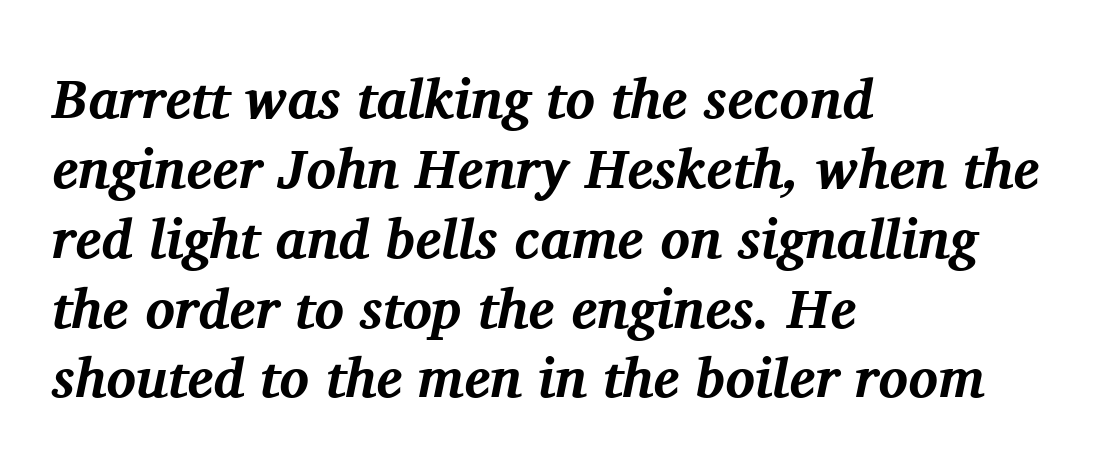
Each letter keeps its own natural width here, so spacing adapts to shape. Serifs: yes, visible at the terminals of the letterforms. The glyphs are unaccompanied by any horizontal stroke below them. Does the copy run flush right? No — it runs flush left. Posture: slanted.
